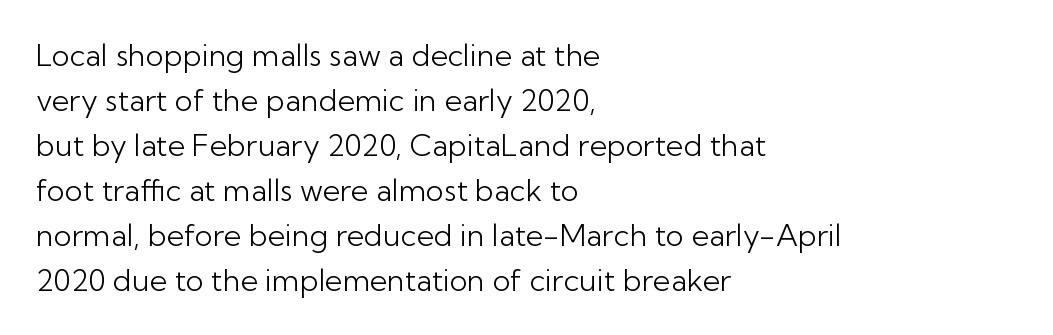
{"serif": "no", "italic": "no", "bold": "no", "weight": "light", "width": "normal", "stroke_contrast": "low", "x_height": "medium", "monospaced": "no", "underline": "no", "align": "left", "line_spacing": "normal", "line_spacing_ratio": 1.5, "letter_spacing": "normal", "letter_spacing_em": 0.0, "glyph_px": 30}
